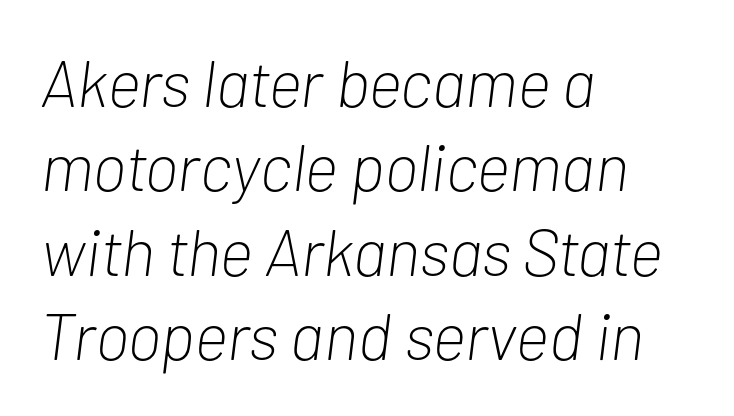
{"italic": "yes", "lean": "right", "slant_degrees": 7, "bold": "no", "weight": "light", "width": "condensed", "stroke_contrast": "low", "x_height": "medium", "monospaced": "no", "underline": "no", "align": "left", "line_spacing": "normal", "line_spacing_ratio": 1.28, "letter_spacing": "normal", "letter_spacing_em": 0.0, "glyph_px": 66}
